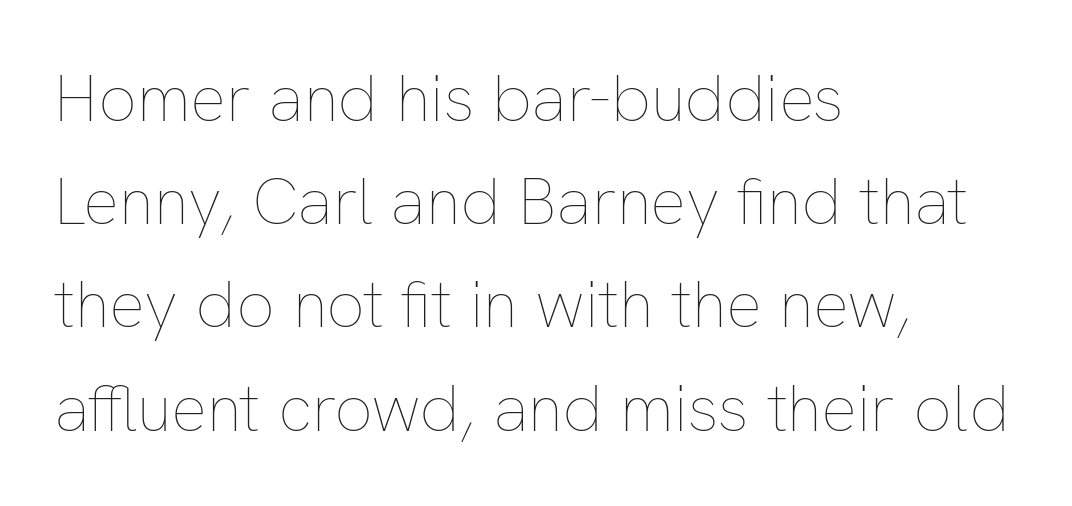
The image shows 67 px thin type, upright; set left-aligned, normal line spacing (1.54x), normal letter spacing, not underlined; low stroke contrast and a medium x-height.
